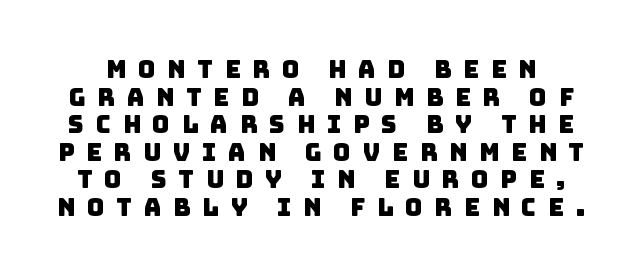
The image shows 24 px text type; set tight line spacing (1.15x), unusually wide letter spacing (+0.49 em), not underlined.
